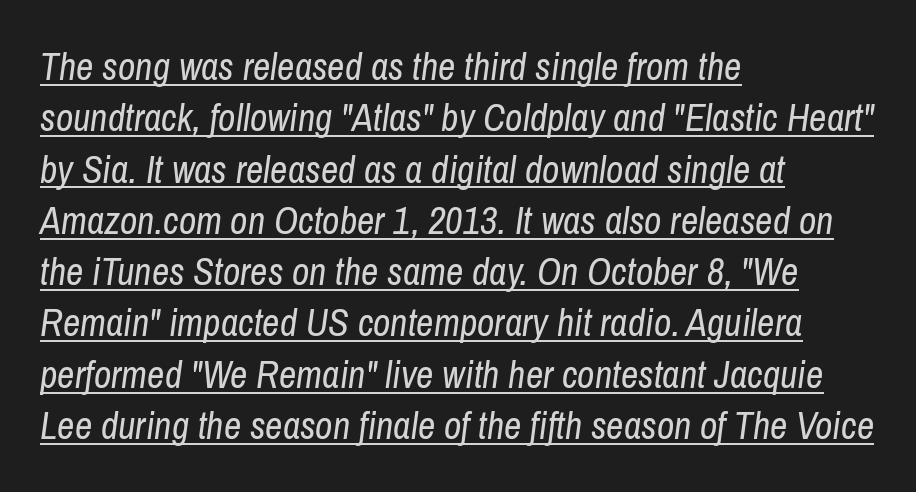
{"italic": "yes", "lean": "right", "slant_degrees": 8, "bold": "no", "weight": "regular", "width": "condensed", "stroke_contrast": "low", "x_height": "medium", "monospaced": "no", "underline": "yes", "align": "left", "line_spacing": "normal", "line_spacing_ratio": 1.35, "letter_spacing": "normal", "letter_spacing_em": 0.0, "glyph_px": 38}
